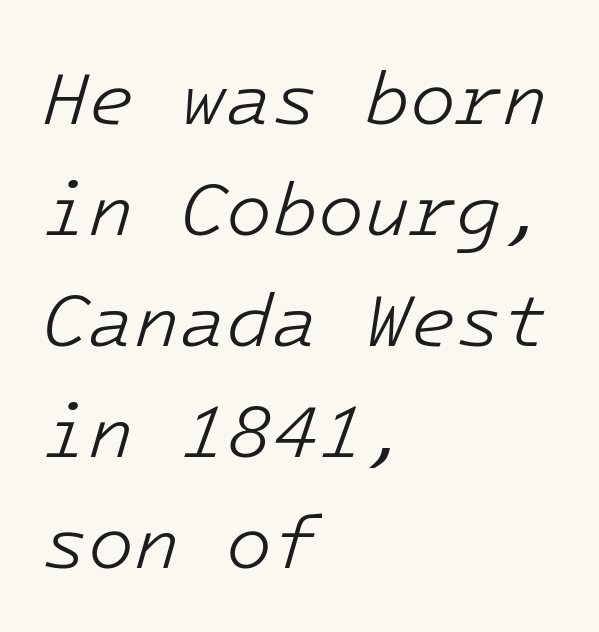
Q: Is the text bold? A: No.
Q: Is the text italic (slanted)? A: Yes, it leans right by about 16 degrees.
Q: Is the text underlined? A: No.
Q: How is the paragraph aligned? A: Left-aligned.
Q: Is the spacing between letters normal or unusually wide? A: Normal.
Q: Is the spacing between lines tight, normal or loose? A: Normal.
Q: Width (condensed, normal, or wide)? A: Normal.
Q: Stroke contrast? A: Low.
Q: x-height? A: Medium.
